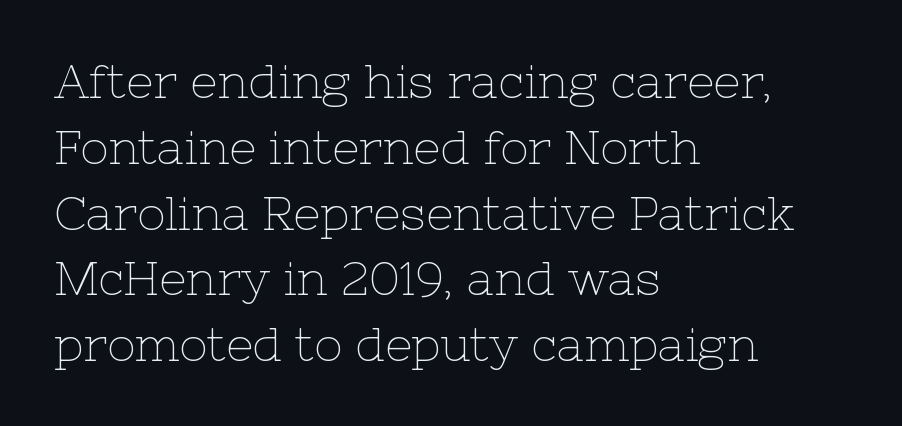
{"serif": "yes", "italic": "no", "bold": "no", "weight": "thin", "width": "normal", "stroke_contrast": "low", "x_height": "medium", "monospaced": "no", "underline": "no", "align": "left", "line_spacing": "normal", "line_spacing_ratio": 1.4, "letter_spacing": "normal", "letter_spacing_em": 0.0, "glyph_px": 47}
